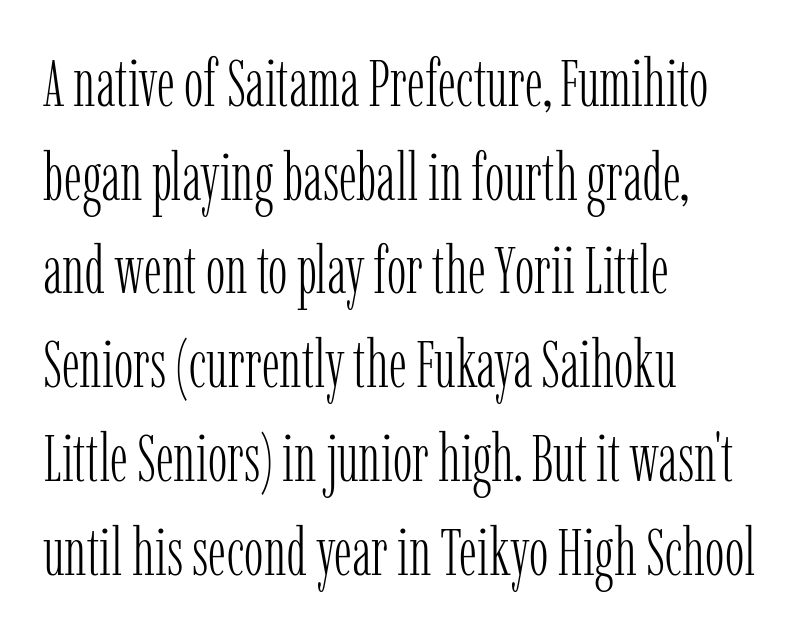
The text block is weighted toward the left margin, trailing off unevenly rightward. One glance says typical: line gaps are just what's usual. Unbolded letterforms with no extra heft. Type without underlining. Rendered with straight, roman letterforms. Inter-character spacing is left at the font's built-in metrics.
